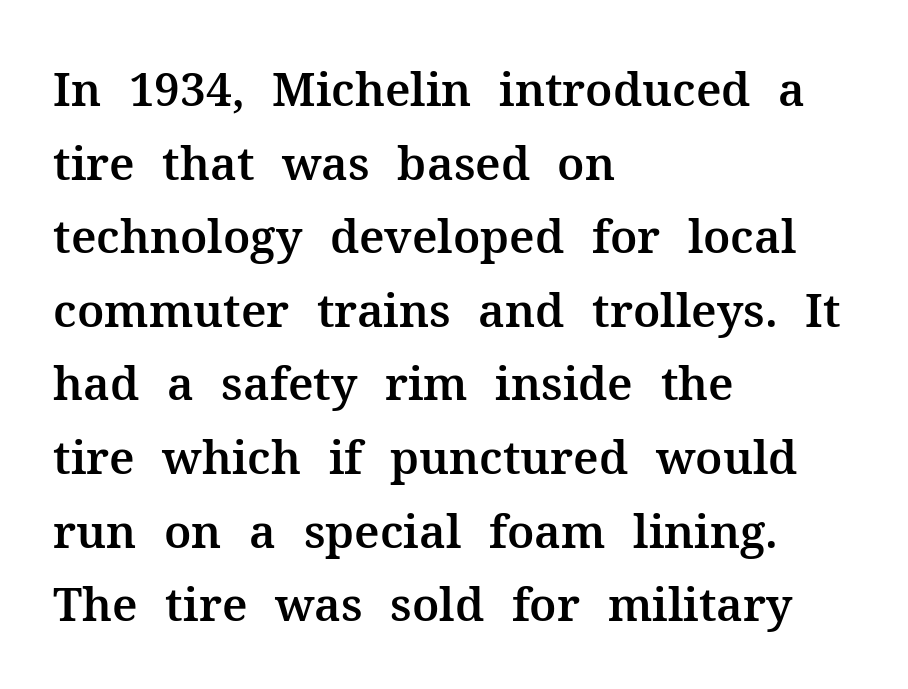
Does extra space separate the letters? No, they use regular spacing. The vertical gap from one line to the next is medium. If you drew a ruler down the left edge, every line would touch it. The baseline area is clear.
